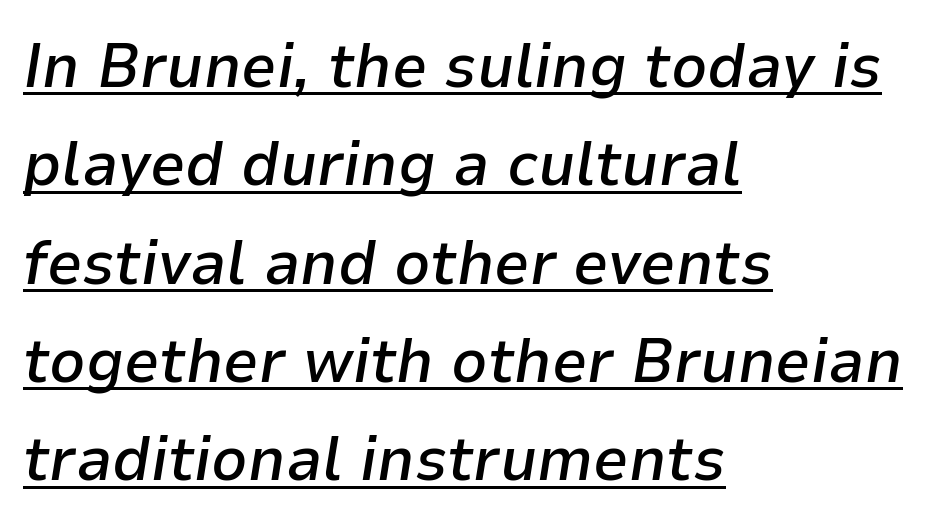
The image shows 63 px semibold type, italic (leaning right); set left-aligned, normal line spacing (1.56x), normal letter spacing, underlined; low stroke contrast and a medium x-height.
